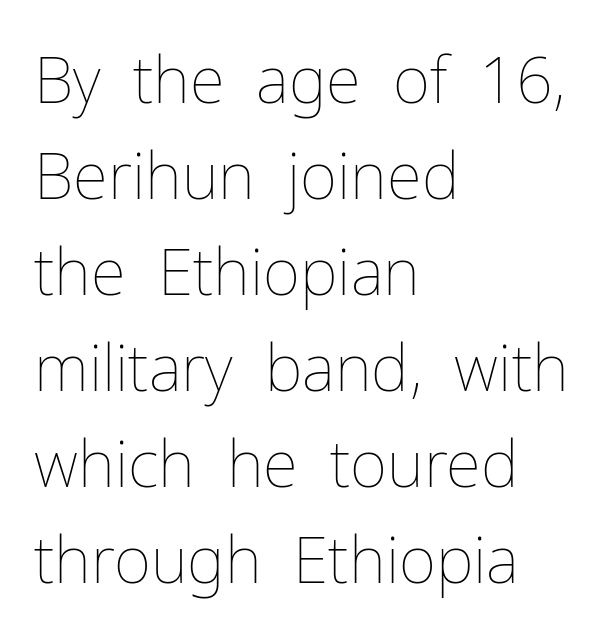
{"italic": "no", "bold": "no", "weight": "thin", "width": "normal", "stroke_contrast": "low", "x_height": "medium", "monospaced": "no", "underline": "no", "align": "left", "line_spacing": "normal", "line_spacing_ratio": 1.5, "letter_spacing": "normal", "letter_spacing_em": 0.0, "glyph_px": 64}
